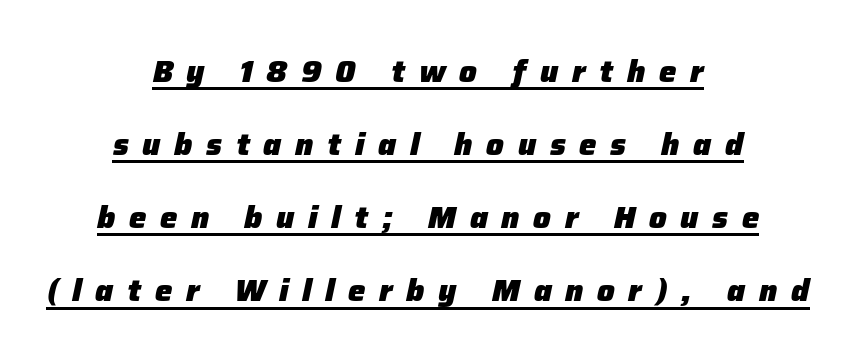
Q: Is the text bold? A: Yes.
Q: Is the text italic (slanted)? A: Yes, it leans right by about 12 degrees.
Q: Is the text underlined? A: Yes.
Q: How is the paragraph aligned? A: Centered.
Q: Is the spacing between letters normal or unusually wide? A: Unusually wide.
Q: Is the spacing between lines tight, normal or loose? A: Loose.
Q: Width (condensed, normal, or wide)? A: Normal.
Q: Stroke contrast? A: Low.
Q: x-height? A: Medium.
Q: Monospaced? A: No.
